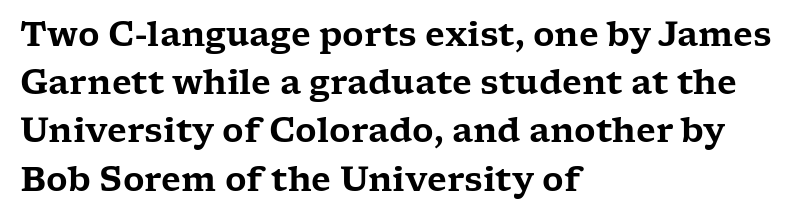
The rendering keeps characters at their native spacing. The text was rendered using a seriffed face with decorative stroke endings. Nobody drew a line under any word here. Varying glyph widths throughout — classic text-font behaviour. Leftover space on each line is placed entirely after the last word. The lettering stays uniformly vertical, giving the passage a roman look.
